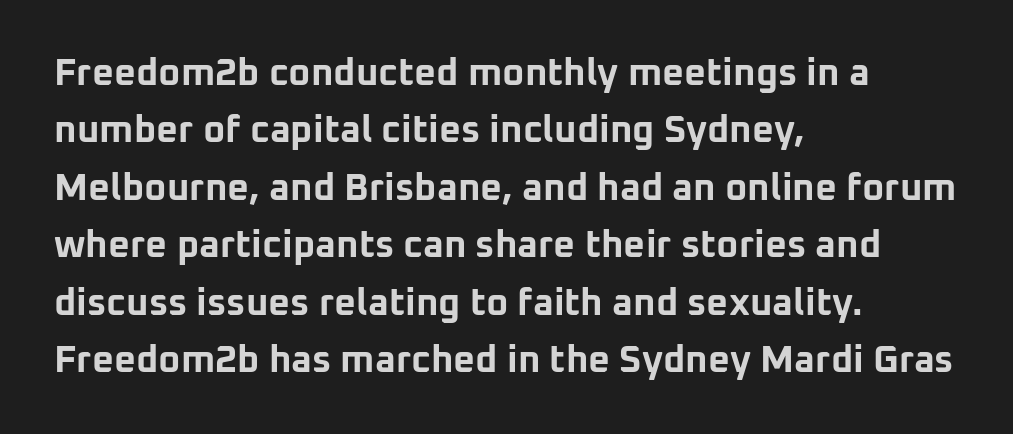
The image shows 38 px bold sans-serif type, upright; set left-aligned, normal line spacing (1.51x), normal letter spacing, not underlined; low stroke contrast and a medium x-height.
